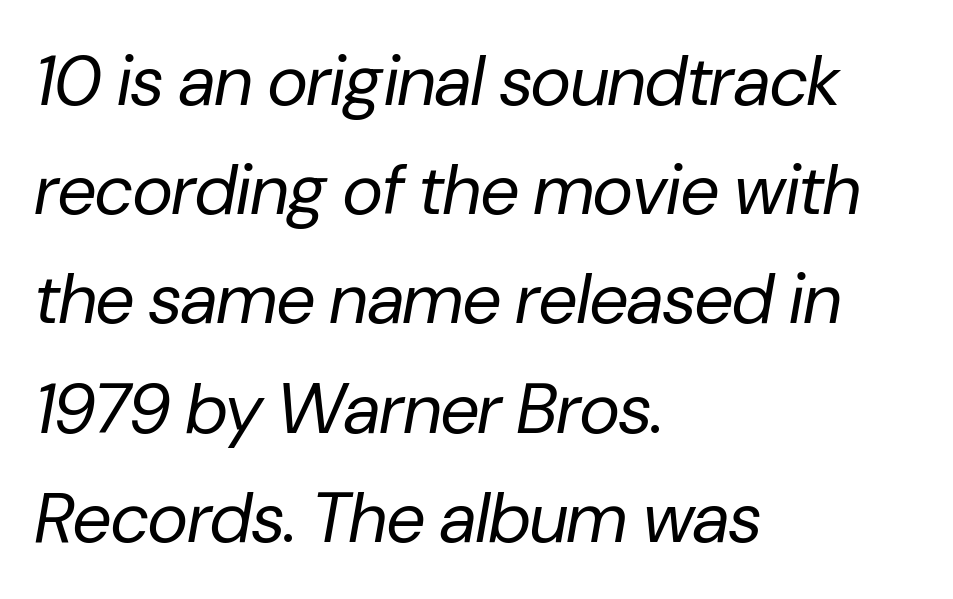
{"italic": "yes", "lean": "right", "slant_degrees": 10, "bold": "no", "weight": "regular", "width": "normal", "stroke_contrast": "low", "x_height": "medium", "monospaced": "no", "underline": "no", "align": "left", "line_spacing": "normal", "line_spacing_ratio": 1.56, "letter_spacing": "normal", "letter_spacing_em": 0.0, "glyph_px": 70}
